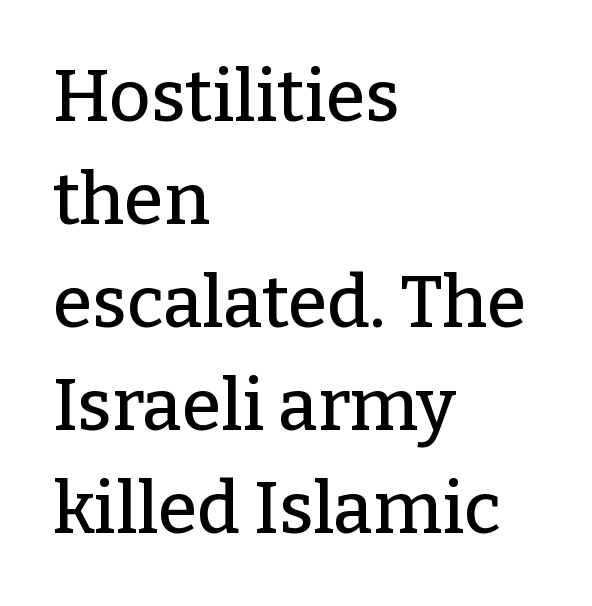
The image shows 72 px serif type, upright; set left-aligned, normal line spacing (1.43x), normal letter spacing, not underlined; low stroke contrast and a medium x-height.
